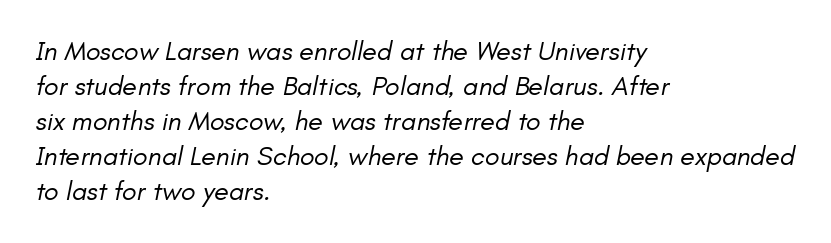
Q: Is the text bold? A: No.
Q: Is the text italic (slanted)? A: Yes, it leans right by about 11 degrees.
Q: Is the text underlined? A: No.
Q: How is the paragraph aligned? A: Left-aligned.
Q: Is the spacing between letters normal or unusually wide? A: Normal.
Q: Is the spacing between lines tight, normal or loose? A: Normal.
